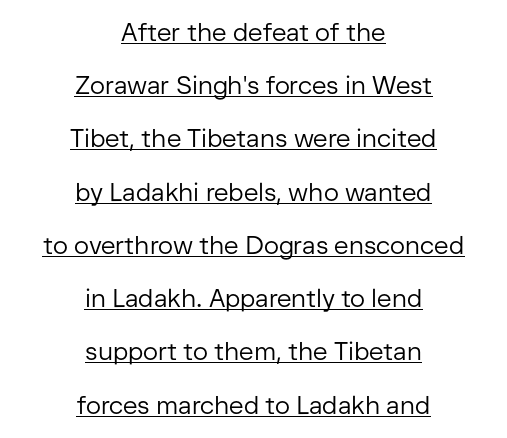
{"italic": "no", "bold": "no", "underline": "yes", "align": "center", "line_spacing": "loose", "line_spacing_ratio": 2.13, "letter_spacing": "normal", "letter_spacing_em": 0.0, "glyph_px": 25}
